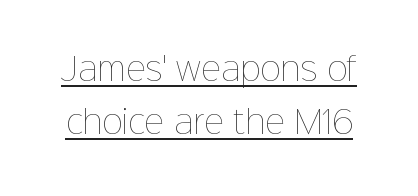
Is the type heavy? It reads as light-to-regular instead. Every word sits above its own underline. Letter spacing: default. Think of a printed novel: that variable character pitch is what you see here.
